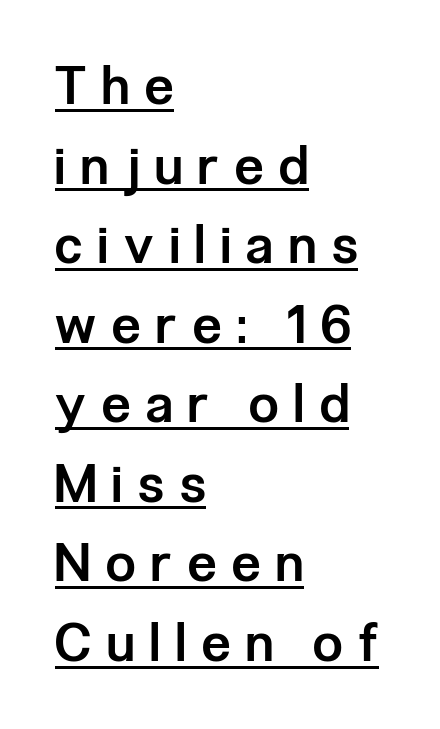
Casual observation: everything's shoved over to the left. The rendering shows plain stroke endings on the letterforms — a sans-serif design. These lines were composed using upright roman letters. Does the weight exceed regular? Yes, but only to semibold.
